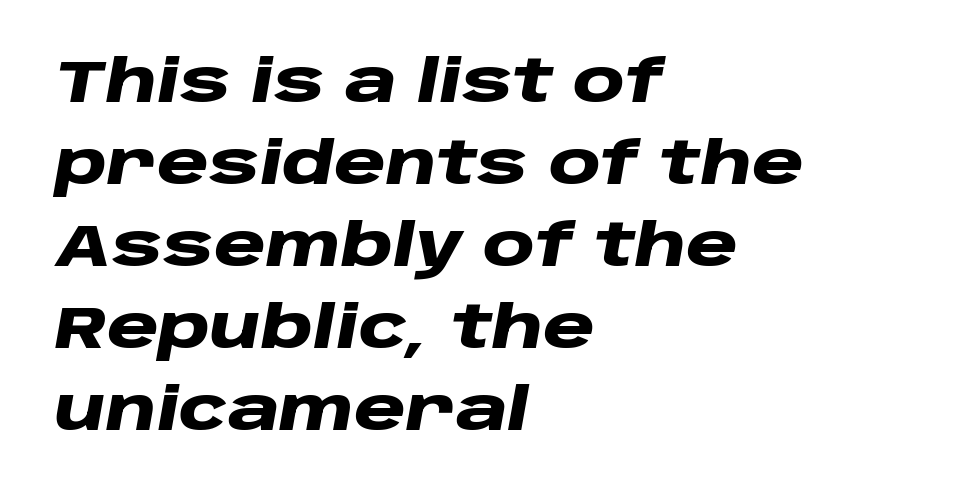
The image shows 59 px heavy, wide type, italic (leaning right); set left-aligned, normal line spacing (1.39x), normal letter spacing, not underlined; low stroke contrast and a large x-height.
